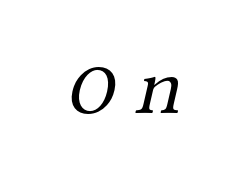
The image shows 73 px regular-weight serif type, italic (leaning right); set unusually wide letter spacing (+0.29 em), not underlined; medium stroke contrast and a large x-height.
